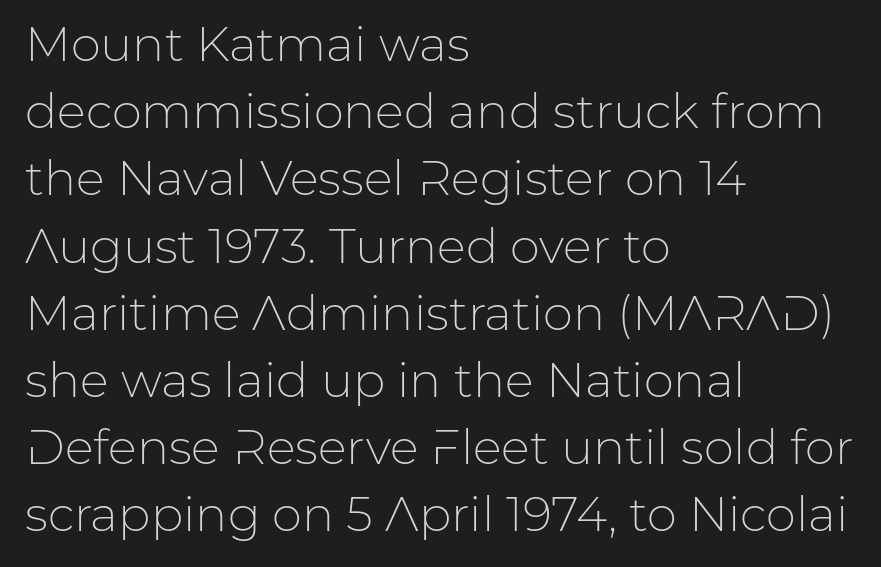
Stroke mass is kept to a normal reading level or below. The passage shown is typed in a proportional face where columns would drift. The strip under each line holds only bare page. This is roman type, the default non-slanted kind.
